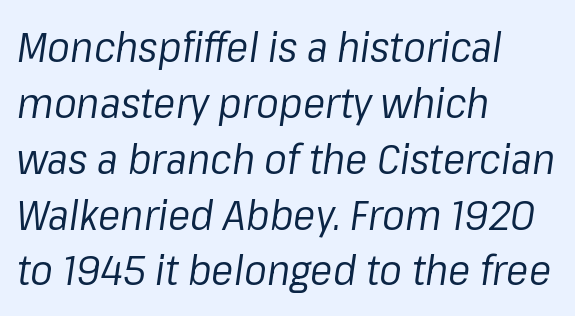
The image shows 42 px regular-weight type, italic (leaning right); set left-aligned, normal line spacing (1.33x), normal letter spacing, not underlined; low stroke contrast and a medium x-height.
